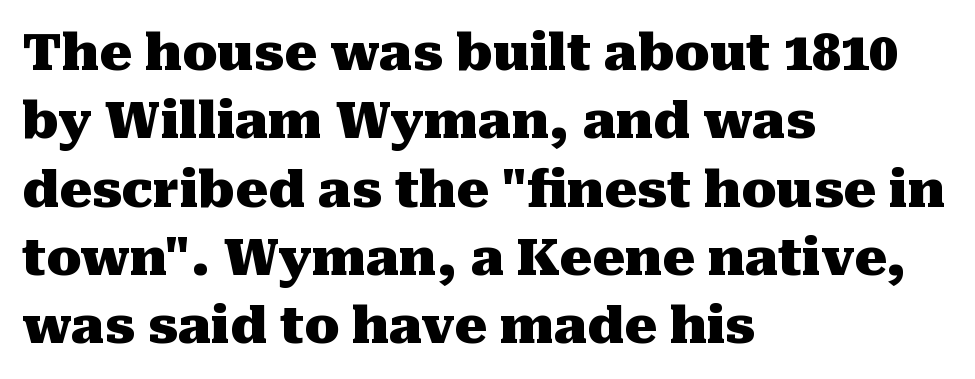
Just letters on the line, the space beneath them empty. Leading matches the norm, producing a regular column. The type family on display is of the serif kind. Notice how thick the strokes are: this is what a full bold looks like. You could not count columns in this text — the font is proportionally spaced. Left-aligned paragraph, ragged on the right.
